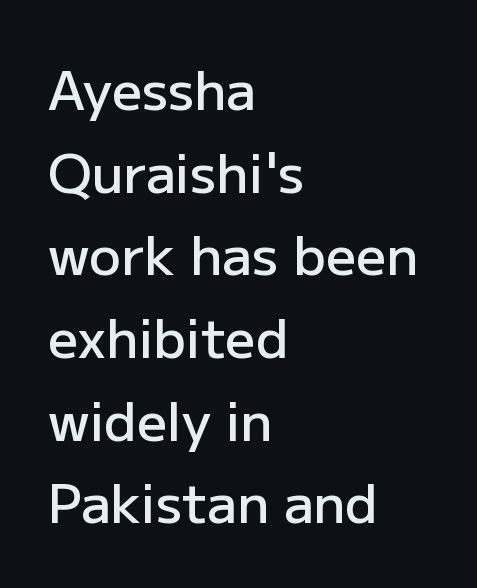
{"serif": "no", "italic": "no", "bold": "semi", "weight": "semibold", "width": "normal", "stroke_contrast": "low", "x_height": "medium", "monospaced": "no", "underline": "no", "align": "left", "line_spacing": "normal", "line_spacing_ratio": 1.56, "letter_spacing": "normal", "letter_spacing_em": 0.0, "glyph_px": 53}
